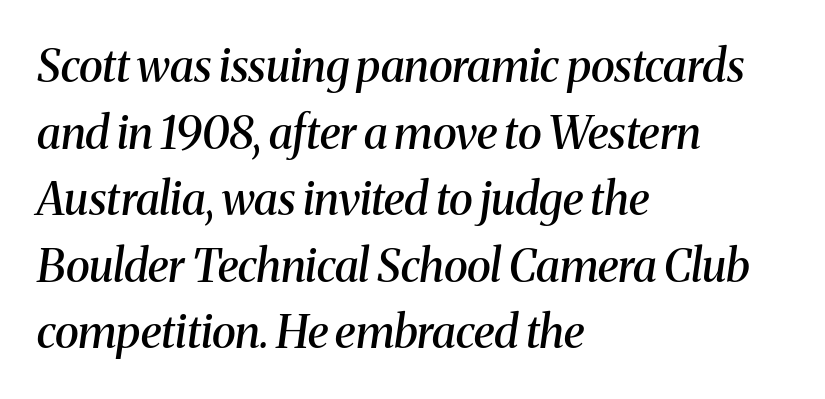
Q: Is the text bold? A: Semi-bold.
Q: Is the text italic (slanted)? A: Yes, it leans right by about 8 degrees.
Q: Is the typeface a serif or a sans-serif typeface? A: Serif.
Q: Is the text underlined? A: No.
Q: How is the paragraph aligned? A: Left-aligned.
Q: Is the spacing between letters normal or unusually wide? A: Normal.
Q: Is the spacing between lines tight, normal or loose? A: Normal.
Q: Width (condensed, normal, or wide)? A: Normal.
Q: Stroke contrast? A: Medium.
Q: x-height? A: Medium.
Q: Monospaced? A: No.
